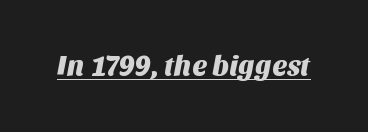
The image shows 28 px sans-serif type; set normal letter spacing, underlined; medium stroke contrast and a large x-height.
